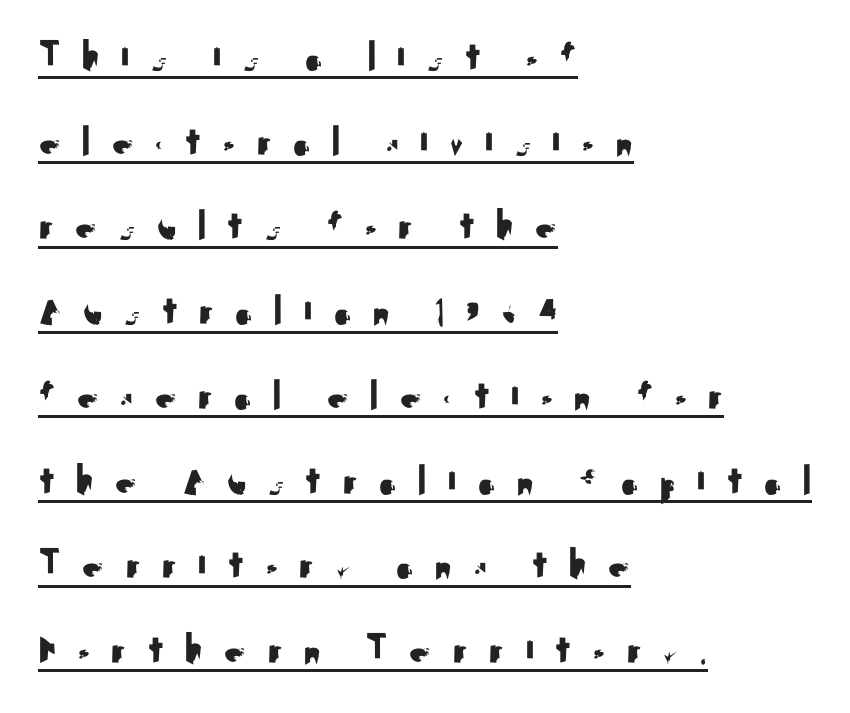
Is this a sans? Yes — the strokes have no serifs. The face used here is proportionally spaced, like ordinary book or web type. This sample uses expanded letter spacing, leaving extra air between glyphs. If you measured baseline to baseline, you'd find a long distance. This rendering uses left alignment, leaving the right contour irregular. The type sits square on the baseline with zero lean.
